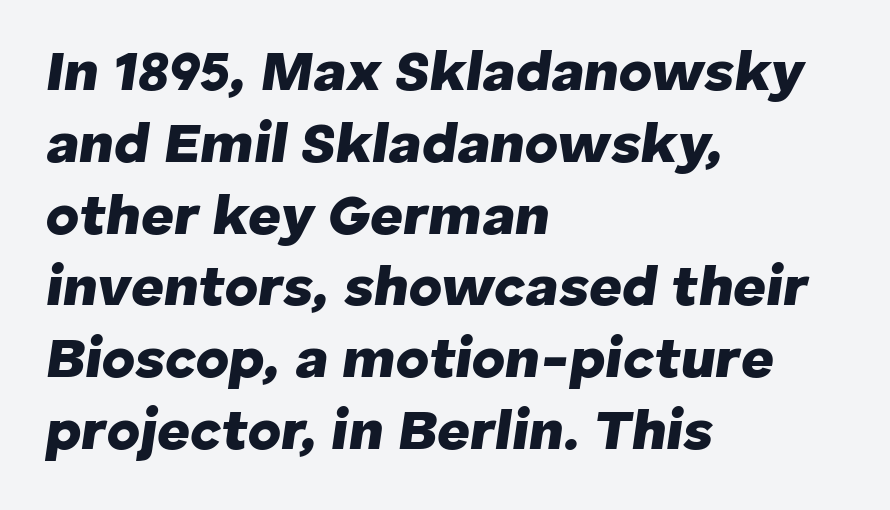
Q: Is the text bold? A: Yes.
Q: Is the text italic (slanted)? A: Yes, it leans right by about 8 degrees.
Q: Is the text underlined? A: No.
Q: How is the paragraph aligned? A: Left-aligned.
Q: Is the spacing between letters normal or unusually wide? A: Normal.
Q: Is the spacing between lines tight, normal or loose? A: Normal.
Q: Width (condensed, normal, or wide)? A: Normal.
Q: Stroke contrast? A: Low.
Q: x-height? A: Medium.
Q: Monospaced? A: No.
